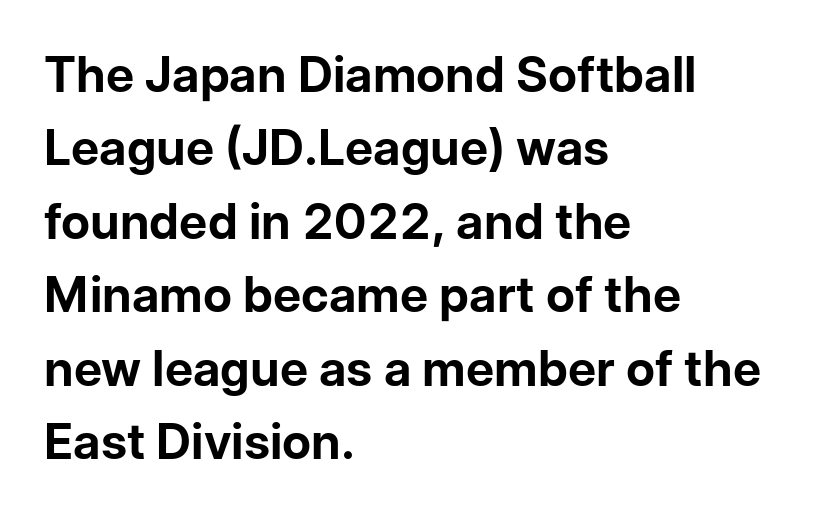
{"serif": "no", "italic": "no", "bold": "yes", "weight": "bold", "width": "normal", "stroke_contrast": "low", "x_height": "medium", "monospaced": "no", "underline": "no", "align": "left", "line_spacing": "normal", "line_spacing_ratio": 1.5, "letter_spacing": "normal", "letter_spacing_em": 0.0, "glyph_px": 49}
